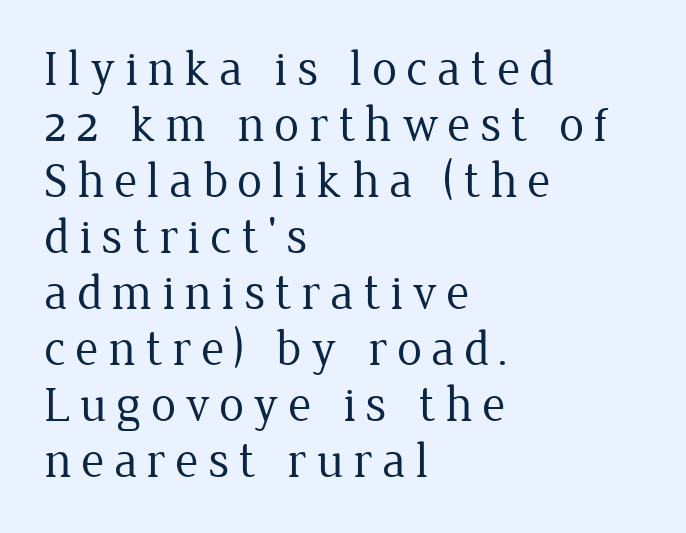
The image shows 50 px regular-weight serif type, upright; set left-aligned, tight line spacing (1.12x), not underlined; low stroke contrast and a medium x-height.
